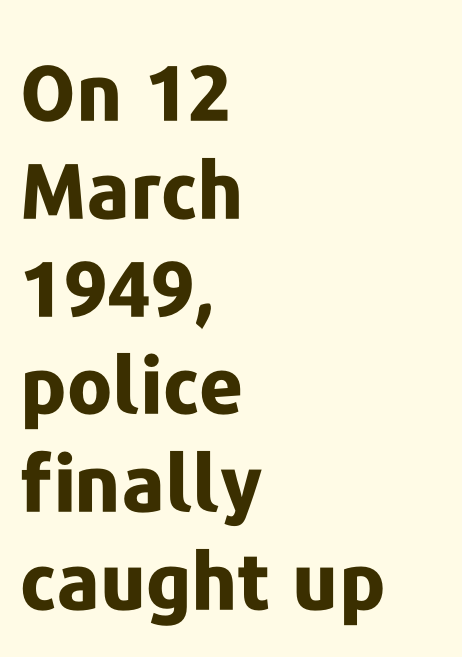
{"serif": "no", "italic": "no", "bold": "yes", "weight": "bold", "width": "normal", "stroke_contrast": "low", "x_height": "medium", "monospaced": "no", "underline": "no", "align": "left", "line_spacing": "normal", "line_spacing_ratio": 1.27, "letter_spacing": "normal", "letter_spacing_em": 0.0, "glyph_px": 77}
